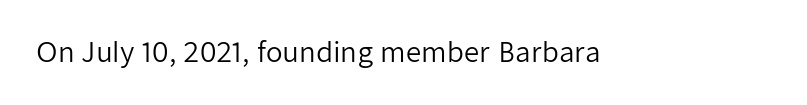
The image shows 27 px text type, upright; set normal letter spacing, not underlined.
